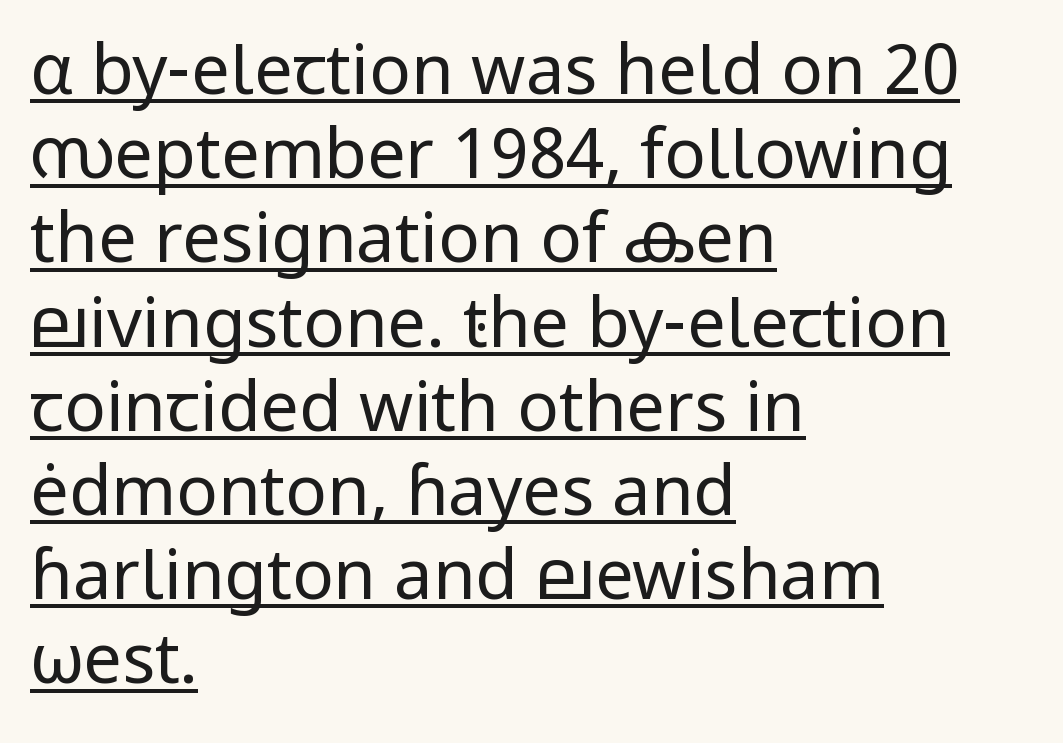
{"serif": "no", "italic": "no", "bold": "no", "weight": "regular", "width": "normal", "stroke_contrast": "low", "x_height": "medium", "monospaced": "no", "underline": "yes", "align": "left", "line_spacing_ratio": 1.22, "letter_spacing": "normal", "letter_spacing_em": 0.0, "glyph_px": 69}
